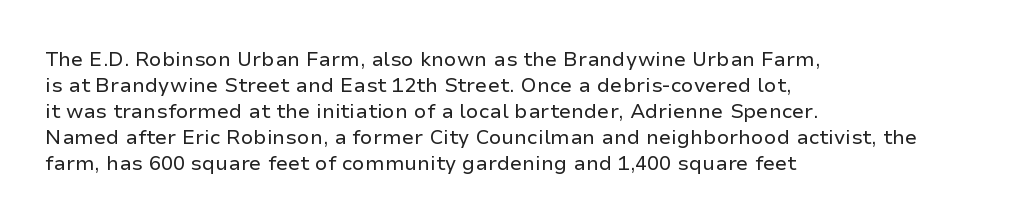
Q: Is the text bold? A: No.
Q: Is the text italic (slanted)? A: No, it is upright.
Q: Is the text underlined? A: No.
Q: How is the paragraph aligned? A: Left-aligned.
Q: Is the spacing between letters normal or unusually wide? A: Normal.
Q: Is the spacing between lines tight, normal or loose? A: Normal.
